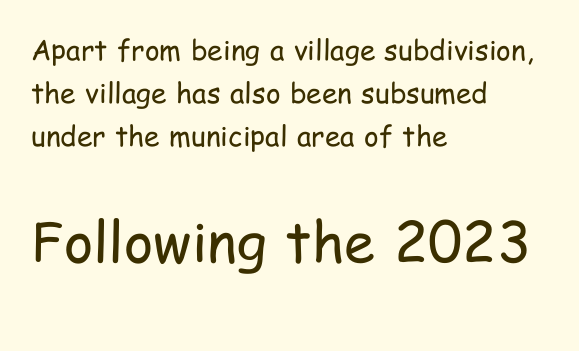
{"serif": "no", "italic": "no", "bold": "no", "weight": "regular", "width": "condensed", "stroke_contrast": "low", "x_height": "medium", "monospaced": "no", "underline": "no", "align": "left", "line_spacing": "normal", "line_spacing_ratio": 1.53, "letter_spacing": "normal", "letter_spacing_em": 0.0, "larger_block": "second", "size_ratio": 2.0, "glyph_px": 56}
